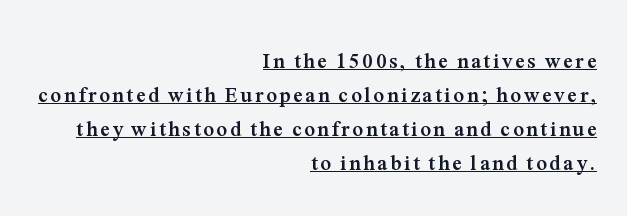
Q: Is the text bold? A: Yes.
Q: Is the text italic (slanted)? A: No, it is upright.
Q: Is the text underlined? A: Yes.
Q: How is the paragraph aligned? A: Right-aligned.
Q: Is the spacing between lines tight, normal or loose? A: Normal.
